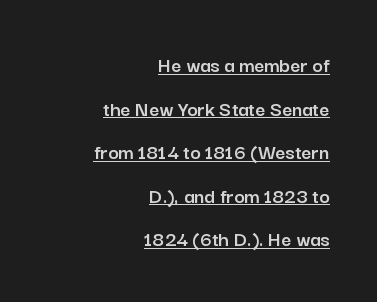
Q: Is the text italic (slanted)? A: No, it is upright.
Q: Is the text underlined? A: Yes.
Q: How is the paragraph aligned? A: Right-aligned.
Q: Is the spacing between letters normal or unusually wide? A: Normal.
Q: Is the spacing between lines tight, normal or loose? A: Loose.
